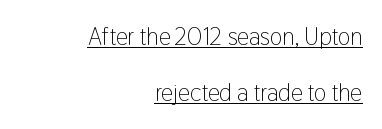
{"italic": "no", "bold": "no", "underline": "yes", "align": "right", "line_spacing": "loose", "line_spacing_ratio": 2.33, "letter_spacing": "normal", "letter_spacing_em": 0.0, "glyph_px": 24}
